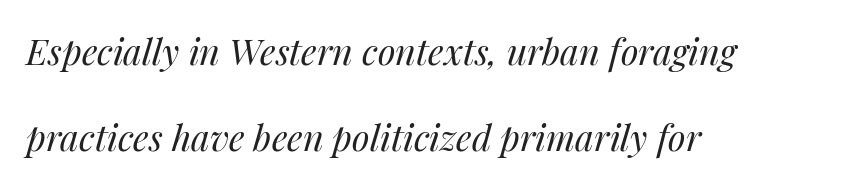
Yep, that's italic — everything's leaning. Stroke thickness stays within the range of a standard reading face or lighter. Compared with typical paragraphs, the rows here are farther apart. How are the letters spaced? Ordinarily, with no added tracking.
